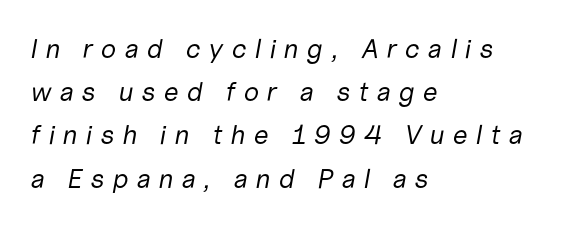
Leading matches the norm, producing a regular column. Spacing between characters has been opened up far beyond the box default. Descenders are the only things crossing below the line. The letters look calm and open, with moderate or lighter stems. The passage is arranged the way most books set body copy — flush left. If you drew a line through each stem, it would be angled.
